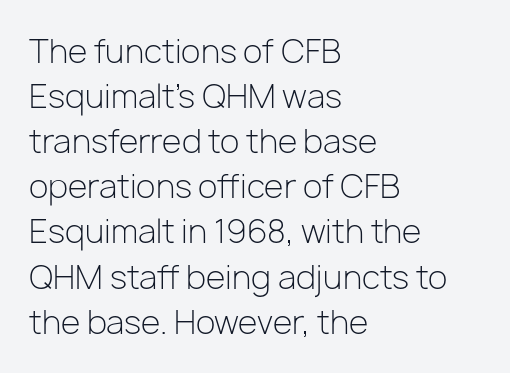
The image shows 32 px light sans-serif type, upright; set left-aligned, normal line spacing (1.41x), normal letter spacing, not underlined; low stroke contrast and a medium x-height.
